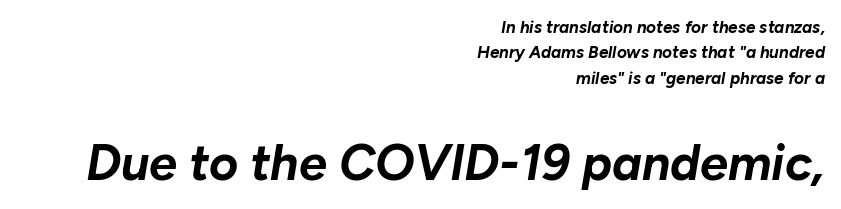
Q: Is the text bold? A: Yes.
Q: Is the text italic (slanted)? A: Yes, it leans right by about 10 degrees.
Q: Is the text underlined? A: No.
Q: How is the paragraph aligned? A: Right-aligned.
Q: Is the spacing between letters normal or unusually wide? A: Normal.
Q: Is the spacing between lines tight, normal or loose? A: Normal.
Q: Which block of text is set in a larger size, the first (top) or the second (bottom)? A: The second (bottom) one.
Q: Width (condensed, normal, or wide)? A: Normal.
Q: Stroke contrast? A: Low.
Q: x-height? A: Medium.
Q: Monospaced? A: No.
